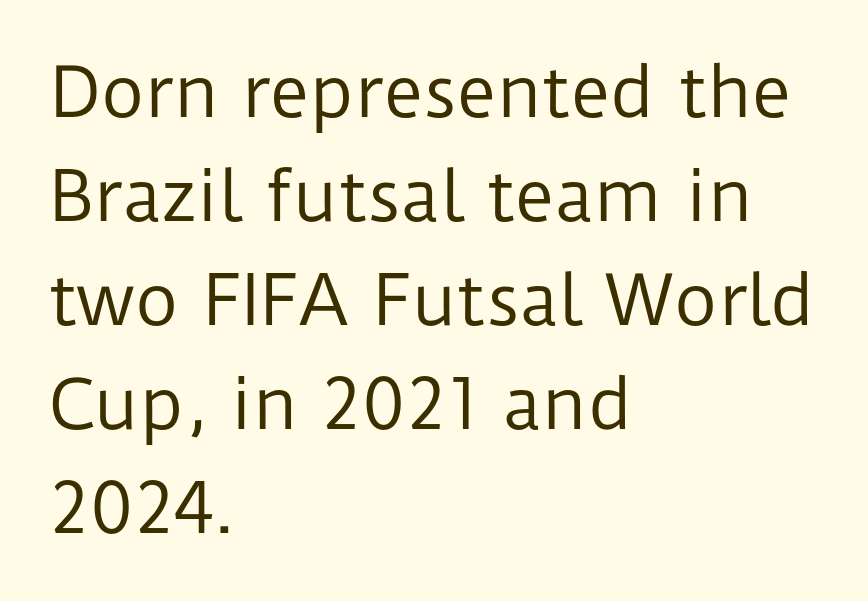
The image shows 68 px regular-weight sans-serif type, upright; set left-aligned, normal line spacing (1.53x), normal letter spacing, not underlined; low stroke contrast and a medium x-height.
